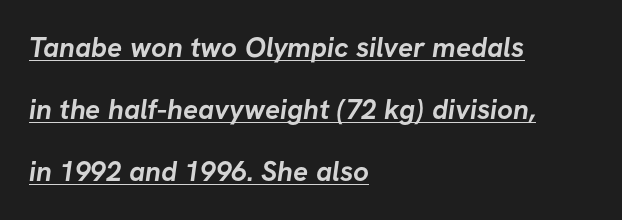
Plenty of ink on the page — the face is bold. Serif or sans? Sans — the stroke terminals are bare. Proportional: the letters do not fall into vertical columns. Airy leading.
